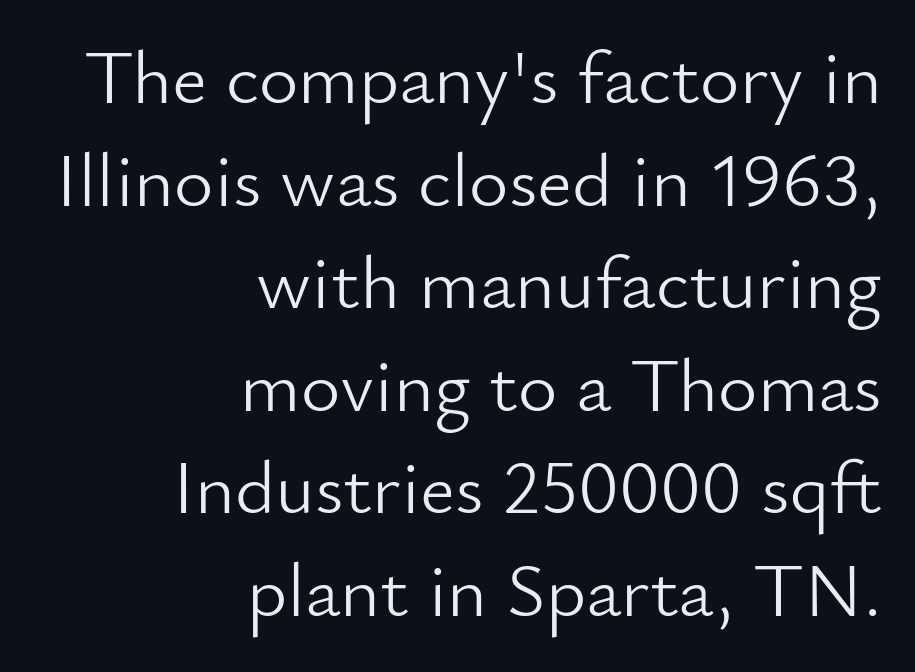
Q: Is the text bold? A: No.
Q: Is the text italic (slanted)? A: No, it is upright.
Q: Is the typeface a serif or a sans-serif typeface? A: Sans-serif.
Q: Is the text underlined? A: No.
Q: How is the paragraph aligned? A: Right-aligned.
Q: Is the spacing between letters normal or unusually wide? A: Normal.
Q: Is the spacing between lines tight, normal or loose? A: Normal.
Q: Width (condensed, normal, or wide)? A: Normal.
Q: Stroke contrast? A: Low.
Q: x-height? A: Small.
Q: Monospaced? A: No.
